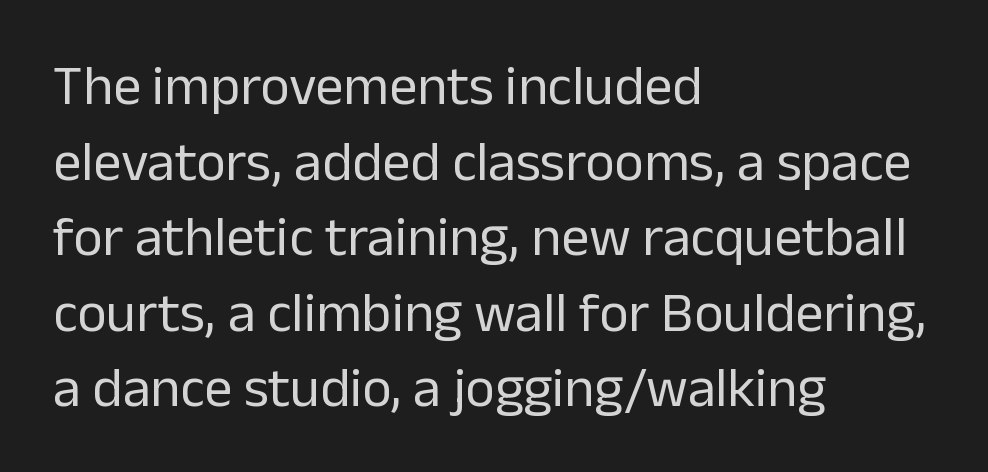
Characters remain perfectly vertical along every line. Look at the tracking — it's just the regular setting, nothing added. Is the type heavy? It reads as light-to-regular instead. Looks like regular typesetting: each glyph gets only the width it needs. The zone under the glyphs is completely vacant.
